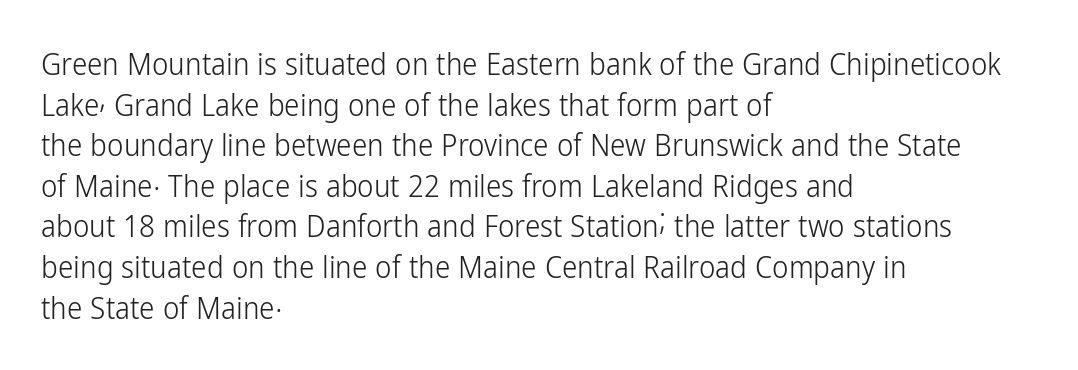
Q: Is the text bold? A: No.
Q: Is the text italic (slanted)? A: No, it is upright.
Q: Is the typeface a serif or a sans-serif typeface? A: Sans-serif.
Q: Is the text underlined? A: No.
Q: How is the paragraph aligned? A: Left-aligned.
Q: Is the spacing between letters normal or unusually wide? A: Normal.
Q: Is the spacing between lines tight, normal or loose? A: Normal.
Q: Width (condensed, normal, or wide)? A: Condensed.
Q: Stroke contrast? A: Low.
Q: x-height? A: Medium.
Q: Monospaced? A: No.
